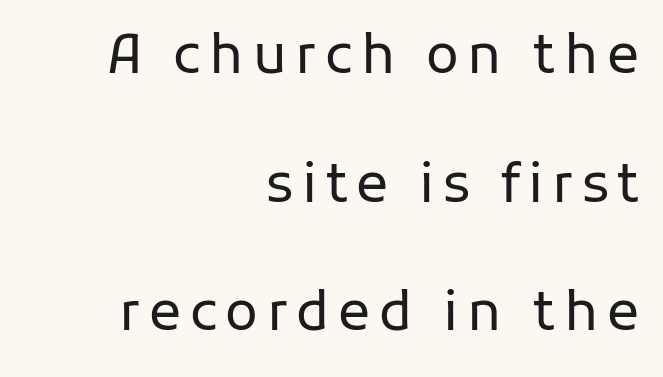
{"serif": "no", "italic": "no", "bold": "no", "weight": "regular", "width": "normal", "stroke_contrast": "low", "x_height": "medium", "monospaced": "no", "underline": "no", "align": "right", "line_spacing": "loose", "line_spacing_ratio": 2.38, "glyph_px": 54}
